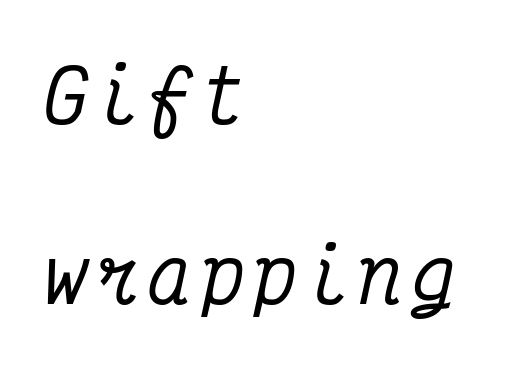
{"serif": "yes", "italic": "yes", "lean": "right", "slant_degrees": 12, "width": "condensed", "stroke_contrast": "medium", "x_height": "medium", "monospaced": "yes", "underline": "no", "align": "left", "line_spacing": "loose", "line_spacing_ratio": 2.47, "glyph_px": 73}
